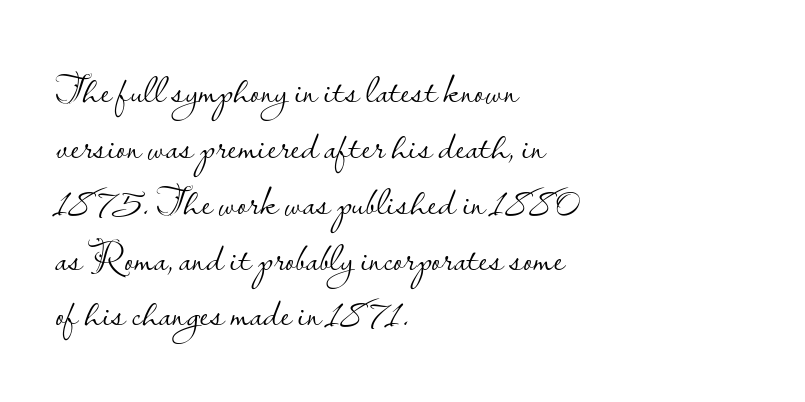
{"serif": "no", "bold": "no", "weight": "light", "width": "normal", "stroke_contrast": "low", "x_height": "small", "monospaced": "no", "underline": "no", "align": "left", "line_spacing": "normal", "line_spacing_ratio": 1.33, "letter_spacing": "normal", "letter_spacing_em": 0.0, "glyph_px": 42}
